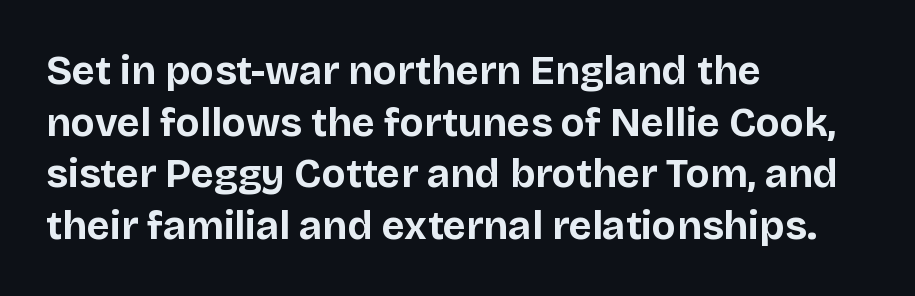
{"serif": "no", "italic": "no", "bold": "yes", "weight": "bold", "width": "normal", "stroke_contrast": "low", "x_height": "large", "monospaced": "no", "underline": "no", "align": "left", "line_spacing": "normal", "line_spacing_ratio": 1.29, "letter_spacing": "normal", "letter_spacing_em": 0.0, "glyph_px": 40}
